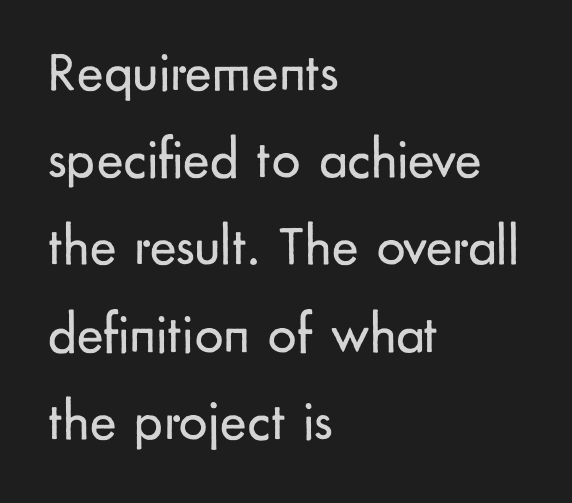
The passage shown has conventional tracking throughout. The characters display no serif detailing; their extremities are plain. The letters advance in unequal steps, a hallmark of proportional type. The paragraph shown leans on its left margin. No letter is thick-stroked: the sample isn't bold. Leading matches the norm, producing a regular column.
